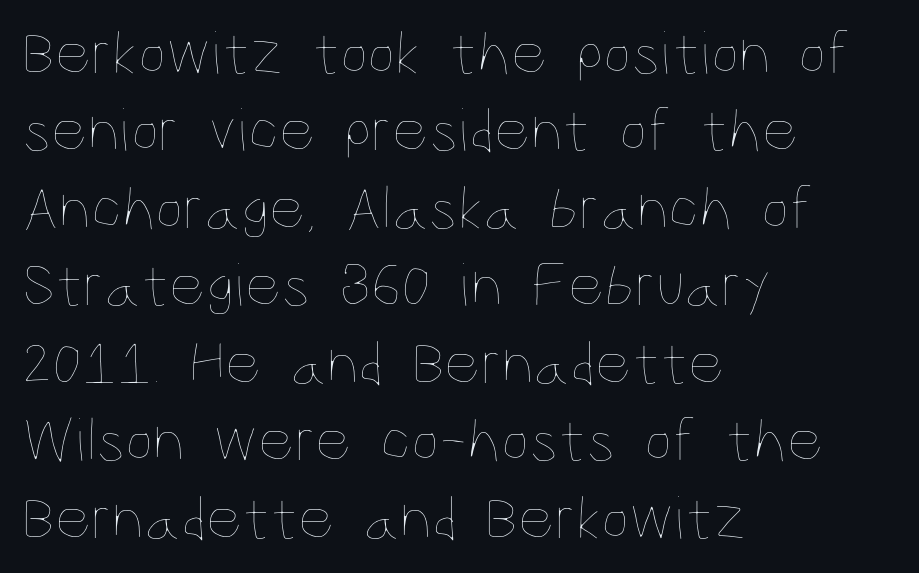
The image shows 63 px thin, condensed type, upright; set left-aligned, line spacing 1.23x, normal letter spacing, not underlined; low stroke contrast and a large x-height.
